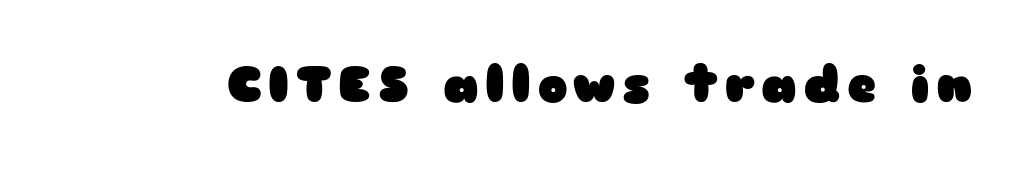
Q: Is the text bold? A: Yes.
Q: Is the text italic (slanted)? A: No, it is upright.
Q: Is the typeface a serif or a sans-serif typeface? A: Sans-serif.
Q: Is the text underlined? A: No.
Q: Width (condensed, normal, or wide)? A: Wide.
Q: Stroke contrast? A: Low.
Q: x-height? A: Medium.
Q: Monospaced? A: No.
